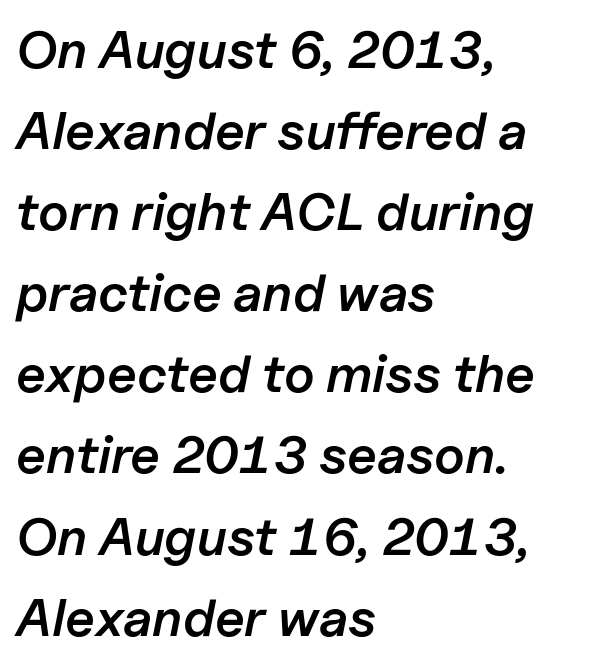
The image shows 53 px semibold type, italic (leaning right); set left-aligned, normal line spacing (1.53x), normal letter spacing, not underlined; low stroke contrast and a medium x-height.
